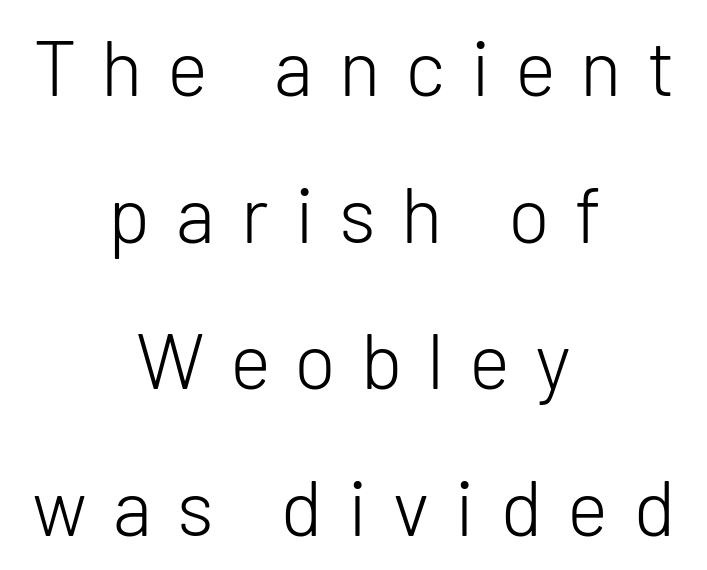
The image shows 78 px light sans-serif type, upright; set centered, line spacing 1.88x, unusually wide letter spacing (+0.33 em), not underlined; low stroke contrast and a medium x-height.
